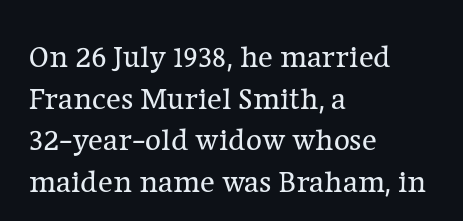
The image shows 31 px regular-weight serif type, upright; set left-aligned, normal line spacing (1.34x), normal letter spacing, not underlined; low stroke contrast and a medium x-height.
